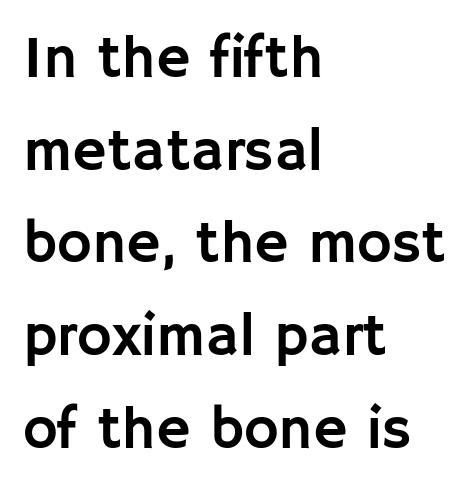
{"serif": "no", "italic": "no", "width": "normal", "stroke_contrast": "low", "x_height": "large", "monospaced": "no", "underline": "no", "align": "left", "line_spacing": "normal", "line_spacing_ratio": 1.57, "letter_spacing": "normal", "letter_spacing_em": 0.0, "glyph_px": 59}
